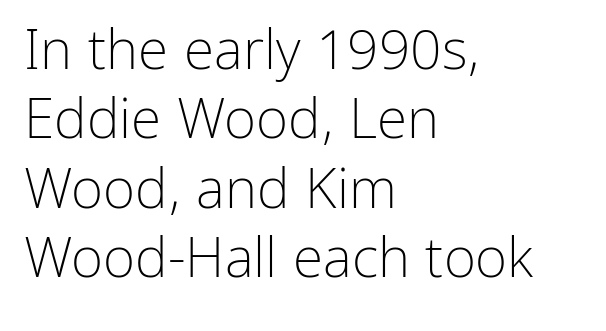
This reads as an unemphasized weight, regular at the heaviest. Proportional: the letters do not fall into vertical columns. Does the type have serifs? No, each stem ends abruptly. This sample keeps an unexceptional amount of space between lines. Spacing between characters is what you'd get straight out of the box. Upright lettering throughout.
